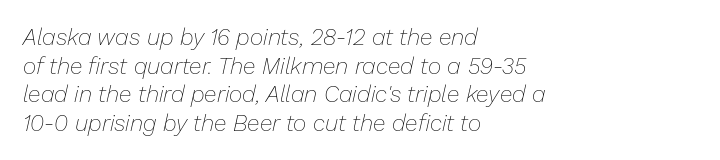
The typography opts for an oblique posture over an upright one. The string is rendered with underlining switched off. There is no visible air inserted between adjacent glyphs. The letters look calm and open, with moderate or lighter stems. Teacher's note: observe the even left margin — that is flush-left alignment.
